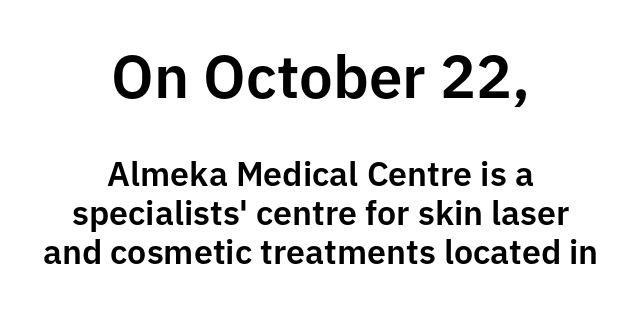
Notice how the passage keeps no hard edge, just a central spine. Nobody drew a line under any word here. These lines huddle together more closely than default settings would place them. Look at the tracking — it's just the regular setting, nothing added.
